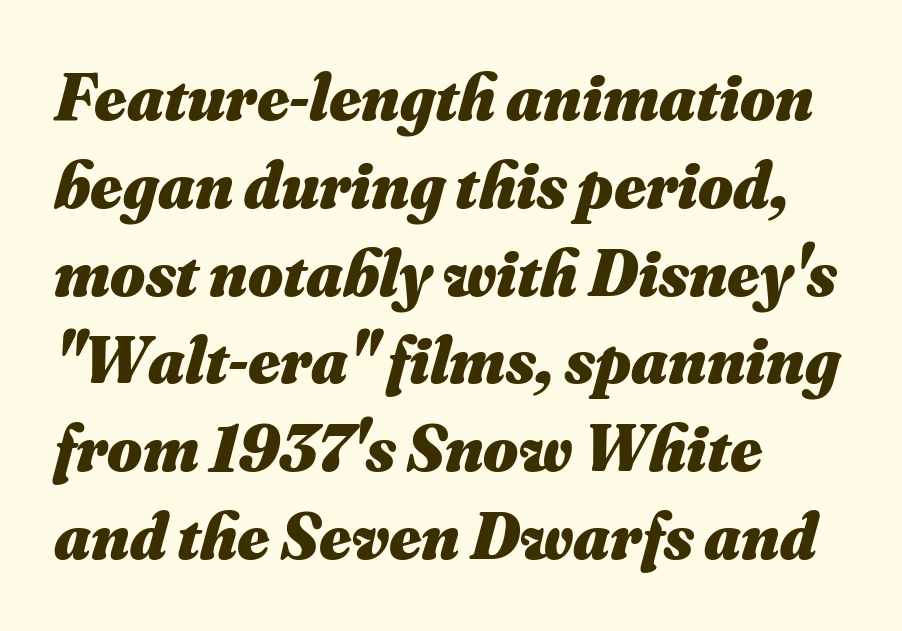
The image shows 67 px heavy type, italic (leaning right); set left-aligned, normal line spacing (1.31x), normal letter spacing, not underlined; medium stroke contrast and a small x-height.
